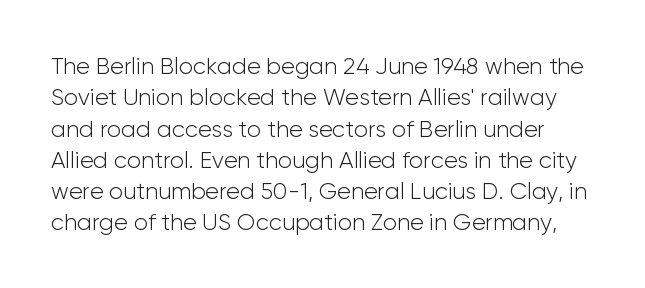
{"italic": "no", "bold": "no", "underline": "no", "line_spacing": "normal", "line_spacing_ratio": 1.36, "letter_spacing": "normal", "letter_spacing_em": 0.0, "glyph_px": 23}
